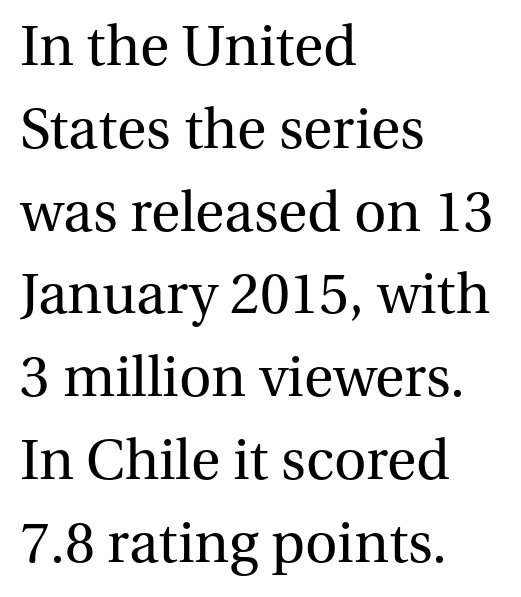
The face used here is rendered with its standard letterfit. The rendering anchors every line to the left-hand side. A clean baseline with only descenders dipping below it. Every stem runs plumb, perpendicular to the baseline. Stems here are at most as thick as an everyday book face. These lines are rendered in a variable-pitch font.
